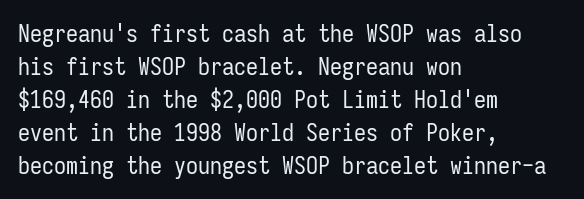
These lines stack with their left ends in a neat column. Letters rest on an invisible, unmarked baseline. The lines sit at an ordinary, default distance from one another. The type sits square on the baseline with zero lean. No letter is thick-stroked: the sample isn't bold. Default kerning and tracking; the words read as compact shapes.
